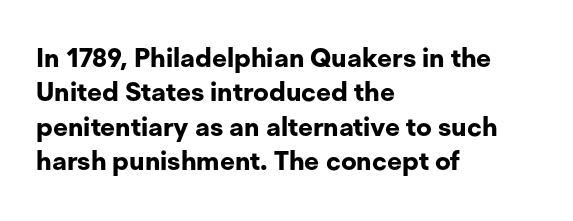
{"italic": "no", "bold": "yes", "underline": "no", "align": "left", "line_spacing": "normal", "line_spacing_ratio": 1.32, "letter_spacing": "normal", "letter_spacing_em": 0.0, "glyph_px": 26}
